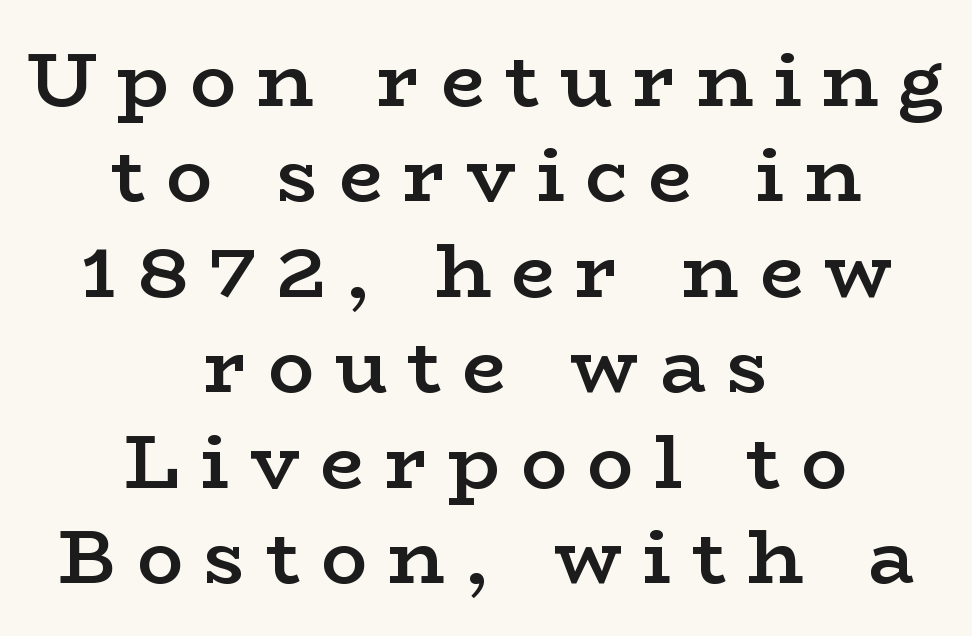
Q: Is the text bold? A: Semi-bold.
Q: Is the text italic (slanted)? A: No, it is upright.
Q: Is the typeface a serif or a sans-serif typeface? A: Serif.
Q: Is the text underlined? A: No.
Q: How is the paragraph aligned? A: Centered.
Q: Is the spacing between letters normal or unusually wide? A: Unusually wide.
Q: Width (condensed, normal, or wide)? A: Wide.
Q: Stroke contrast? A: Low.
Q: x-height? A: Medium.
Q: Monospaced? A: No.
